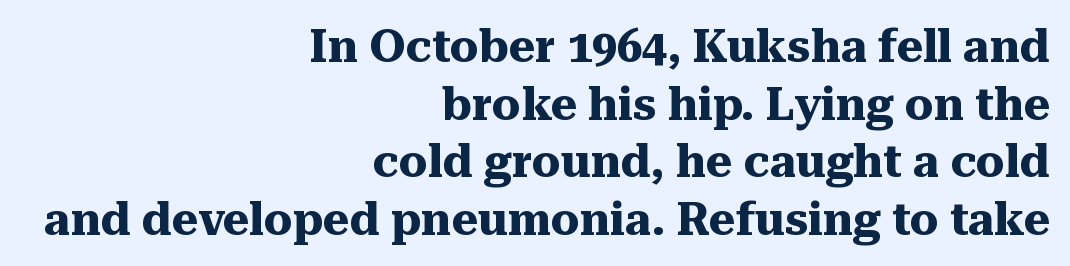
{"serif": "yes", "italic": "no", "bold": "yes", "weight": "heavy", "width": "normal", "stroke_contrast": "medium", "x_height": "medium", "monospaced": "no", "underline": "no", "align": "right", "line_spacing": "normal", "line_spacing_ratio": 1.28, "letter_spacing": "normal", "letter_spacing_em": 0.0, "glyph_px": 45}
